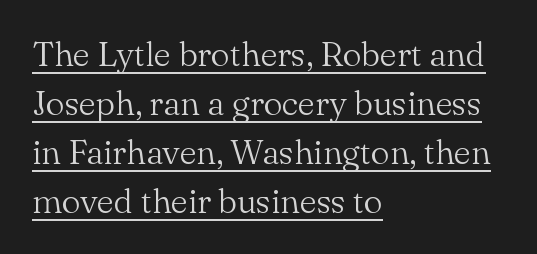
Letter spacing: default. The lines in this sample share a left origin and differ only in where they stop. The characters display serif detailing at their extremities. Heft: none added — not bold. Here the designer chose a conventional face with non-uniform glyph widths.
